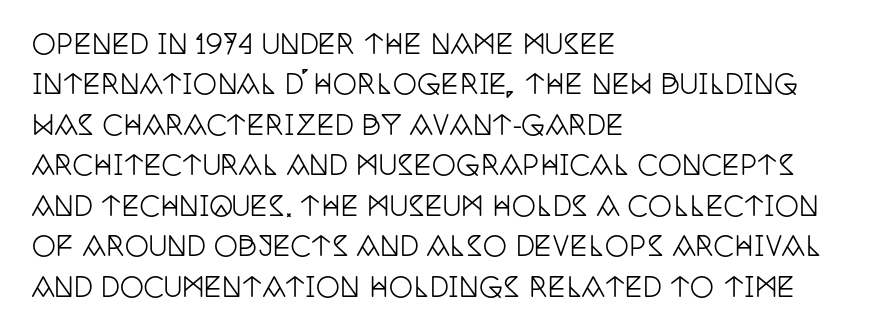
No italicization has been applied; the sample stays upright. This block has exactly the height ordinary leading produces. Students, note that the glyphs here touch the page at normal intervals. Typeset ragged right — the left edge is the straight one.
